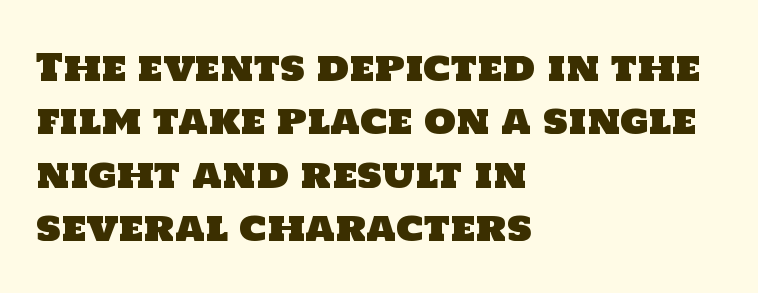
Q: Is the typeface a serif or a sans-serif typeface? A: Sans-serif.
Q: Is the text underlined? A: No.
Q: How is the paragraph aligned? A: Left-aligned.
Q: Is the spacing between letters normal or unusually wide? A: Normal.
Q: Is the spacing between lines tight, normal or loose? A: Normal.
Q: Width (condensed, normal, or wide)? A: Normal.
Q: Stroke contrast? A: Low.
Q: x-height? A: Large.
Q: Monospaced? A: No.
